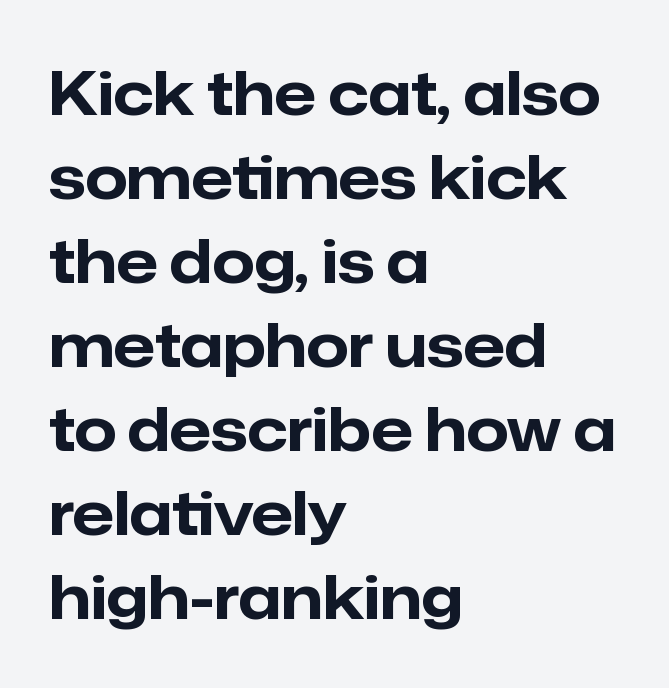
Q: Is the text bold? A: Yes.
Q: Is the text italic (slanted)? A: No, it is upright.
Q: Is the typeface a serif or a sans-serif typeface? A: Sans-serif.
Q: Is the text underlined? A: No.
Q: How is the paragraph aligned? A: Left-aligned.
Q: Is the spacing between letters normal or unusually wide? A: Normal.
Q: Is the spacing between lines tight, normal or loose? A: Normal.
Q: Width (condensed, normal, or wide)? A: Normal.
Q: Stroke contrast? A: Low.
Q: x-height? A: Medium.
Q: Monospaced? A: No.
